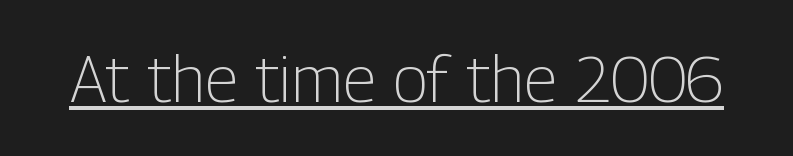
Q: Is the text bold? A: No.
Q: Is the text italic (slanted)? A: No, it is upright.
Q: Is the typeface a serif or a sans-serif typeface? A: Sans-serif.
Q: Is the text underlined? A: Yes.
Q: Is the spacing between letters normal or unusually wide? A: Normal.
Q: Width (condensed, normal, or wide)? A: Condensed.
Q: Stroke contrast? A: Low.
Q: x-height? A: Medium.
Q: Monospaced? A: No.
